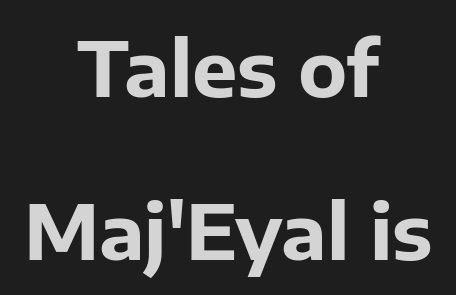
{"serif": "no", "italic": "no", "bold": "yes", "weight": "bold", "width": "normal", "stroke_contrast": "low", "x_height": "medium", "monospaced": "no", "underline": "no", "align": "center", "line_spacing": "loose", "line_spacing_ratio": 2.14, "letter_spacing": "normal", "letter_spacing_em": 0.0, "glyph_px": 76}
